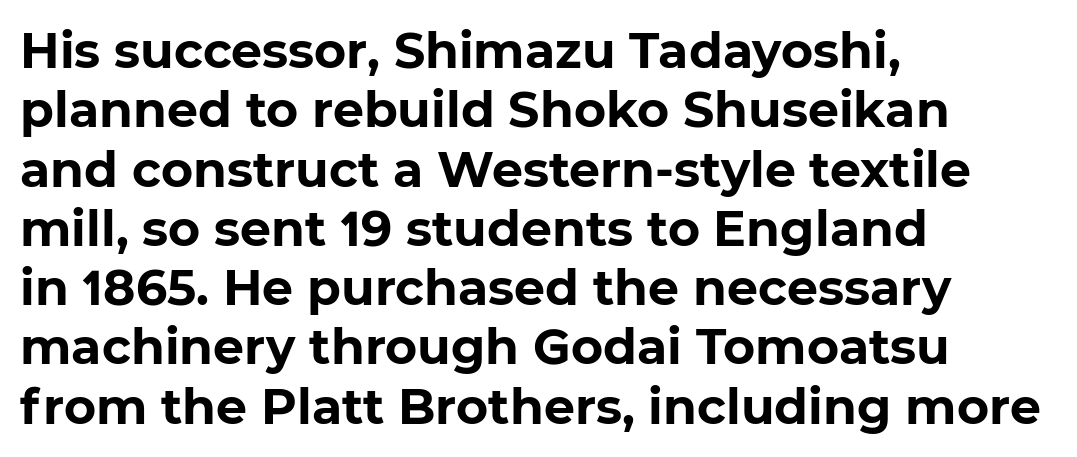
The image shows 49 px bold sans-serif type; set left-aligned, line spacing 1.21x, normal letter spacing, not underlined; low stroke contrast and a medium x-height.
